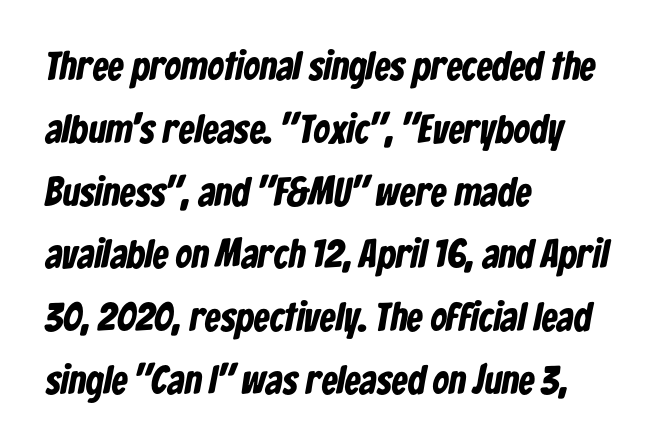
{"serif": "no", "bold": "yes", "weight": "bold", "width": "condensed", "stroke_contrast": "low", "x_height": "medium", "monospaced": "no", "underline": "no", "align": "left", "line_spacing": "normal", "line_spacing_ratio": 1.57, "letter_spacing": "normal", "letter_spacing_em": 0.0, "glyph_px": 40}
